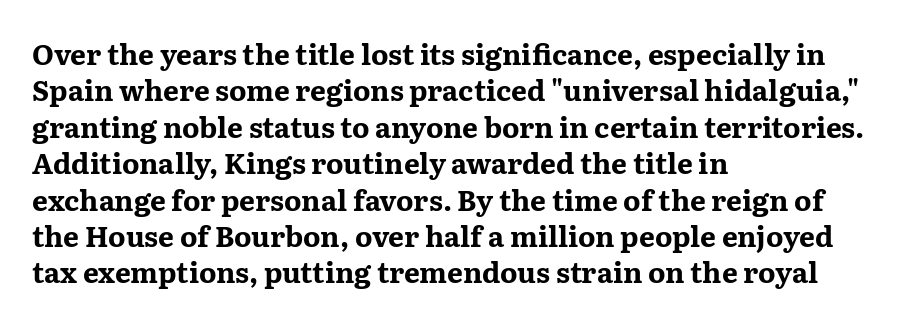
A typesetter would call this leading conventional body-copy spacing. Typographic density is high because the face is bold. Old-style or modern, the face here clearly has serifs. The strip under each line holds only bare page. If you drew a line through each stem, it would be perfectly vertical. Short and long lines alike share a common starting point at left.
